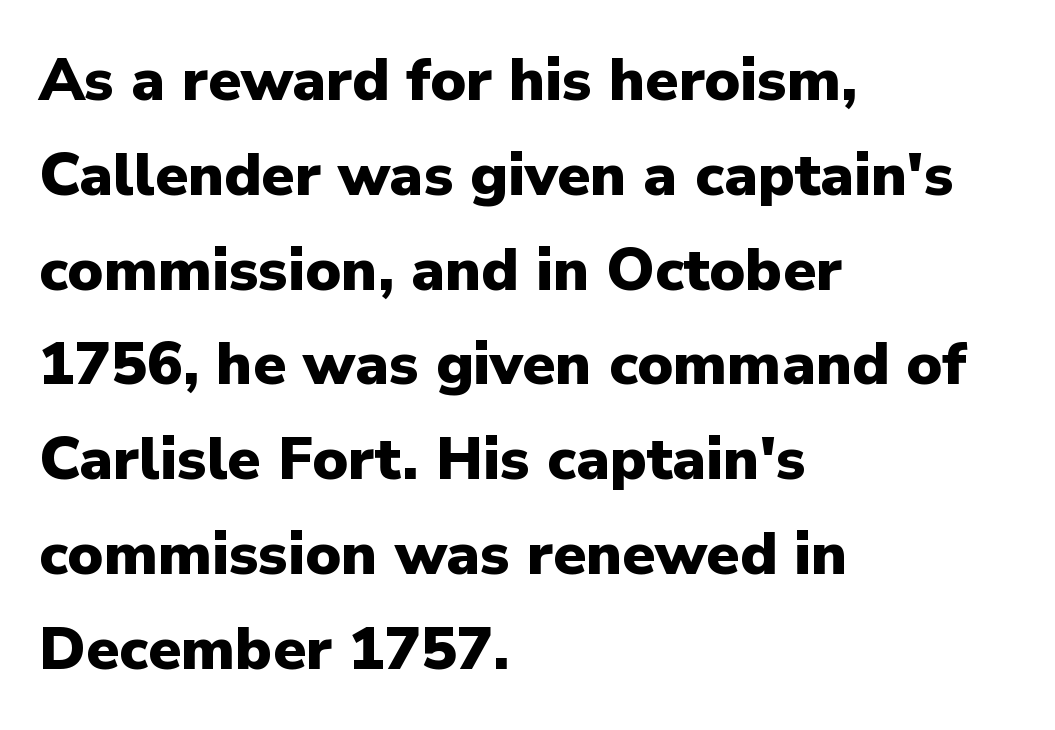
The image shows 60 px heavy sans-serif type, upright; set left-aligned, normal line spacing (1.58x), normal letter spacing, not underlined; low stroke contrast and a medium x-height.
